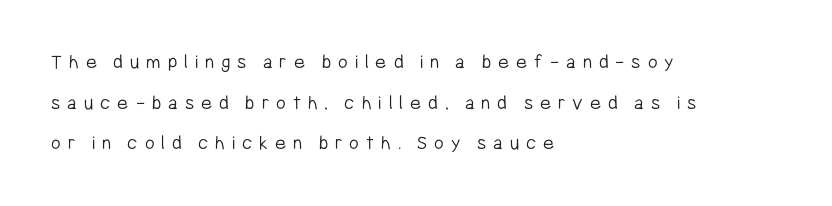
The image shows 21 px text type, upright; set left-aligned, loose line spacing (1.94x), unusually wide letter spacing (+0.33 em), not underlined.
